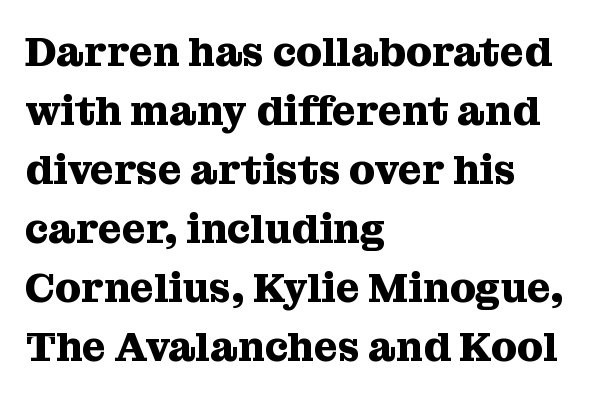
The image shows 41 px heavy serif type, upright; set left-aligned, normal line spacing (1.44x), normal letter spacing, not underlined; medium stroke contrast and a medium x-height.
